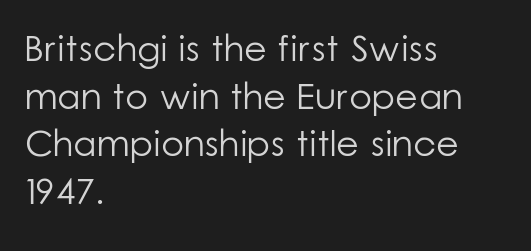
The letters advance in unequal steps, a hallmark of proportional type. Posture: straight, roman, zero tilt. This block has exactly the height ordinary leading produces. Left-aligned paragraph, ragged on the right. To sum up the face: it is a sans, with no serifs.
